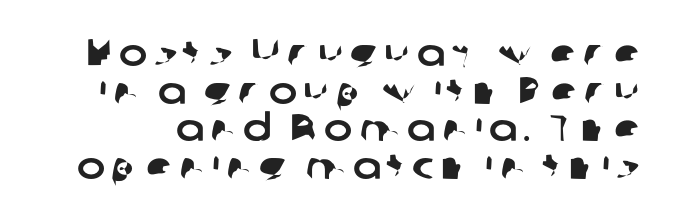
These lines are rendered in a variable-pitch font. The baseline area is clear. The font family rendered here belongs to the sans-serif group. How would I describe the line gaps? Narrow and economical.
